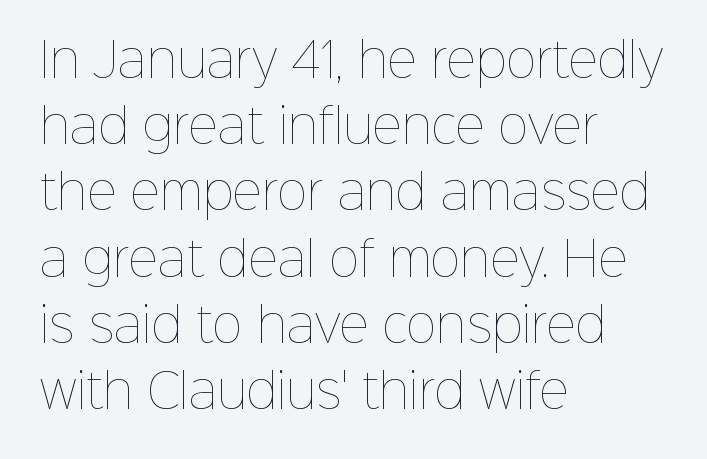
Caption: face not bold, strokes unweighted. The text block is weighted toward the left margin, trailing off unevenly rightward. This rendering leaves character spacing at its baseline value. These lines are rendered in a variable-pitch font.
